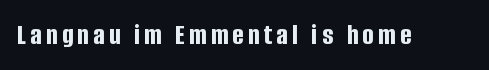
{"serif": "no", "italic": "no", "bold": "yes", "weight": "bold", "width": "condensed", "stroke_contrast": "low", "x_height": "large", "monospaced": "no", "underline": "no", "glyph_px": 29}
